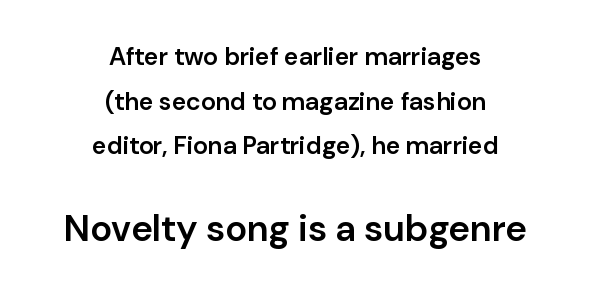
What stands out about the letter spacing? Nothing — it is the standard amount. A fair bit of extra ink — the face is semibold, not bold. The rendering enlarges the type as you move from the upper chunk to the lower. A typesetter would call this proportional, since set widths differ per character. Check the space under the baseline: it is left empty. You can tell it's not italic because the verticals are truly vertical.
